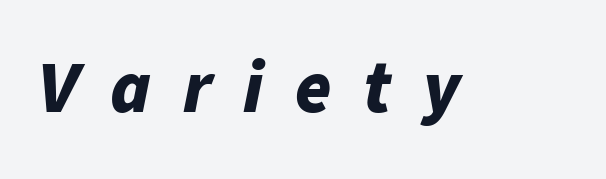
This sample has the flowing, uneven cadence of proportional lettering. Unmarked baselines from the first word to the last. The line texture is sparse and dotted thanks to wide tracking. Is the type slanted? Yes — the strokes lean at a clear angle.
